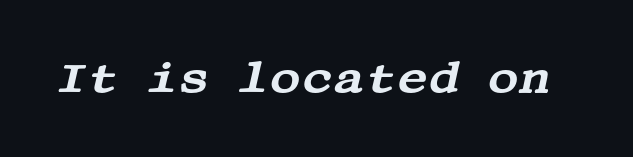
{"serif": "yes", "italic": "yes", "lean": "right", "slant_degrees": 13, "width": "wide", "stroke_contrast": "medium", "x_height": "large", "underline": "no", "letter_spacing": "normal", "letter_spacing_em": 0.0, "glyph_px": 43}
